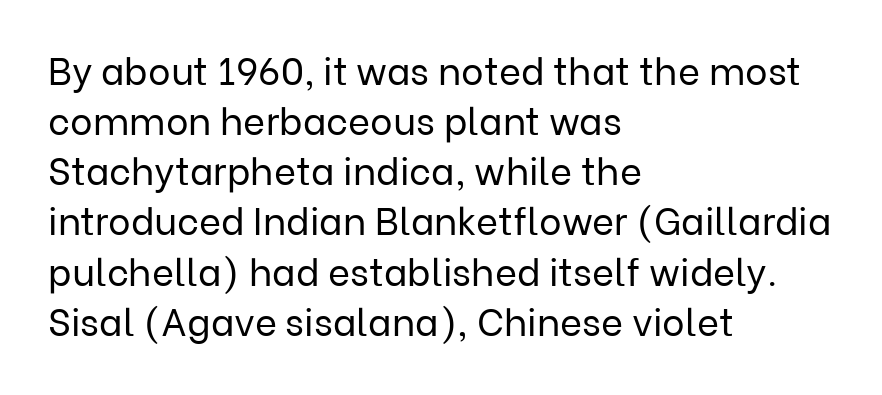
{"serif": "no", "italic": "no", "bold": "no", "weight": "regular", "width": "normal", "stroke_contrast": "low", "x_height": "medium", "monospaced": "no", "underline": "no", "align": "left", "line_spacing": "normal", "line_spacing_ratio": 1.32, "letter_spacing": "normal", "letter_spacing_em": 0.0, "glyph_px": 38}
